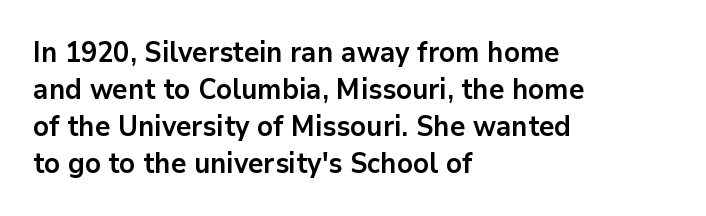
The face used here is rendered with its standard letterfit. The passage shown is typeset with a sans-serif family. Notice how descenders clear the ascenders below comfortably — that's standard leading. Note the varied advance widths — an 'i' is clearly narrower than an 'm'. The ragged edge is on the right, which tells us the setting is flush left. The string is rendered with underlining switched off.
